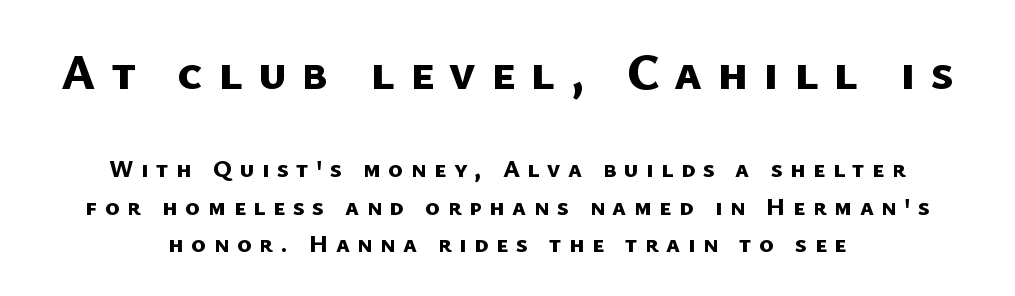
The image shows 50 px bold sans-serif type; set centered, normal line spacing (1.49x), unusually wide letter spacing (+0.3 em), not underlined; the first (top) block is 2.0x larger; low stroke contrast and a medium x-height.
